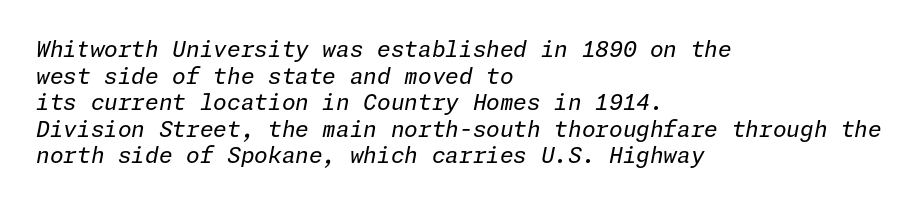
The type is set solid horizontally, with unmodified tracking. No chunkiness to these letters — they're not bold. Words float on clear page, feet unadorned. Italic? Definitely — the glyphs are oblique. Is the block centered? No — it sits flush against the left margin.
